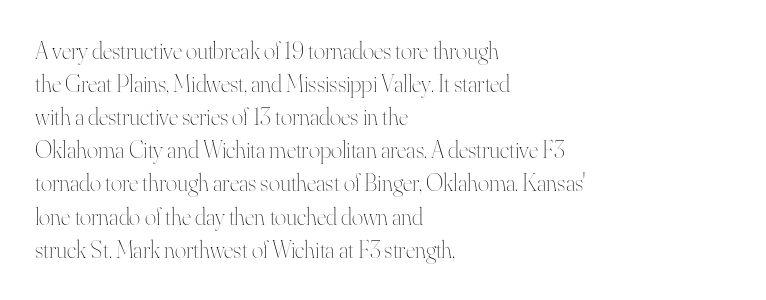
Q: Is the text bold? A: No.
Q: Is the text italic (slanted)? A: No, it is upright.
Q: Is the text underlined? A: No.
Q: How is the paragraph aligned? A: Left-aligned.
Q: Is the spacing between letters normal or unusually wide? A: Normal.
Q: Is the spacing between lines tight, normal or loose? A: Normal.
